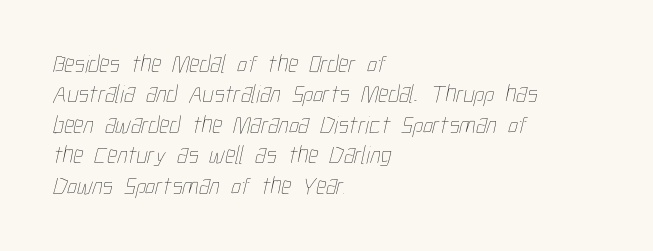
{"bold": "no", "underline": "no", "align": "left", "line_spacing_ratio": 1.22, "letter_spacing": "normal", "letter_spacing_em": 0.0, "glyph_px": 25}
